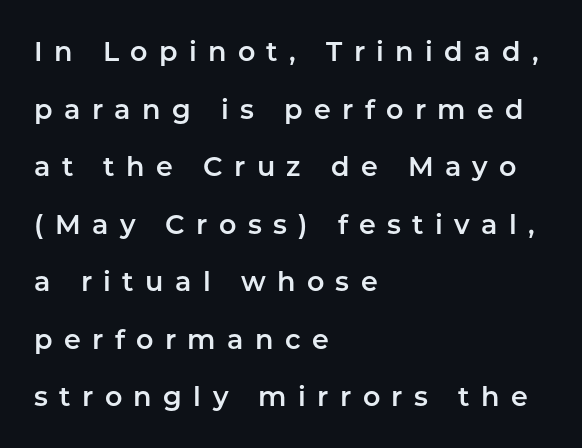
Q: Is the text italic (slanted)? A: No, it is upright.
Q: Is the text underlined? A: No.
Q: How is the paragraph aligned? A: Left-aligned.
Q: Is the spacing between letters normal or unusually wide? A: Unusually wide.
Q: Is the spacing between lines tight, normal or loose? A: Loose.
